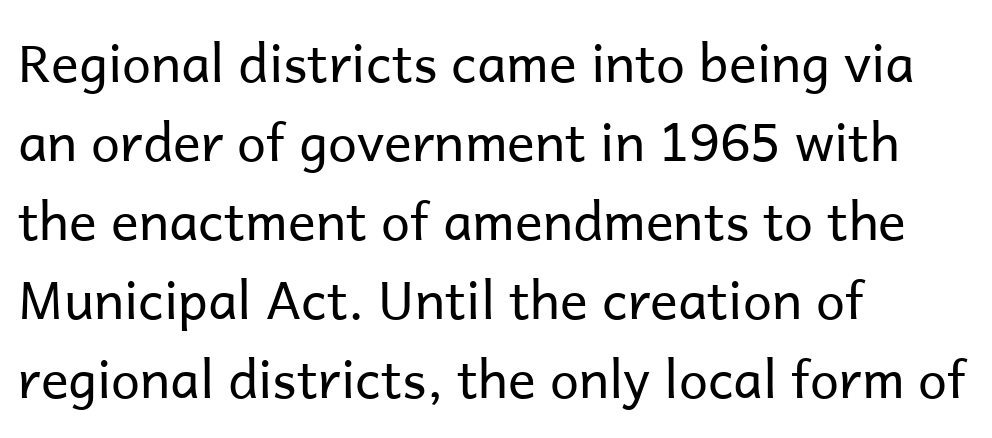
No word sits above an underline. Teacher's note: observe the even left margin — that is flush-left alignment. The passage shown is typed in a proportional face where columns would drift. Students, observe: this is what conventionally led text looks like. The weight would be labelled regular, book, light, or lighter still. The typography opts for an upright posture over an oblique one.
